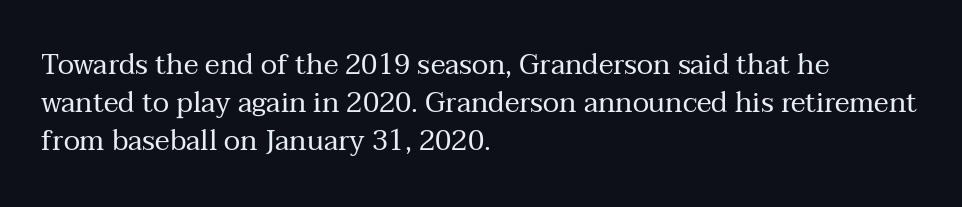
Q: Is the text bold? A: No.
Q: Is the text italic (slanted)? A: No, it is upright.
Q: Is the typeface a serif or a sans-serif typeface? A: Serif.
Q: Is the text underlined? A: No.
Q: How is the paragraph aligned? A: Left-aligned.
Q: Is the spacing between letters normal or unusually wide? A: Normal.
Q: Is the spacing between lines tight, normal or loose? A: Normal.
Q: Width (condensed, normal, or wide)? A: Normal.
Q: Stroke contrast? A: Medium.
Q: x-height? A: Medium.
Q: Monospaced? A: No.
